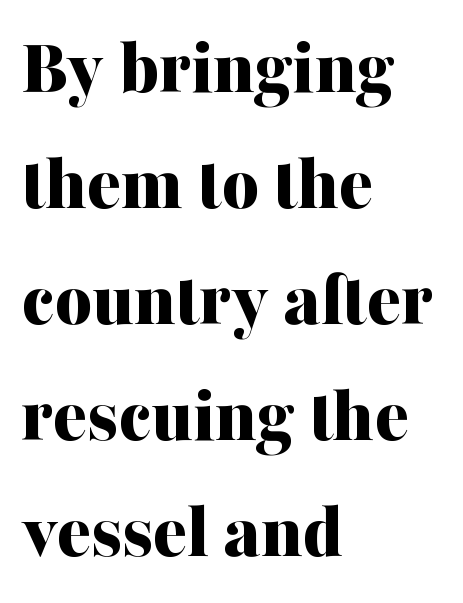
Q: Is the text bold? A: Yes.
Q: Is the text italic (slanted)? A: No, it is upright.
Q: Is the typeface a serif or a sans-serif typeface? A: Serif.
Q: Is the text underlined? A: No.
Q: How is the paragraph aligned? A: Left-aligned.
Q: Is the spacing between letters normal or unusually wide? A: Normal.
Q: Is the spacing between lines tight, normal or loose? A: Normal.
Q: Width (condensed, normal, or wide)? A: Normal.
Q: Stroke contrast? A: Medium.
Q: x-height? A: Medium.
Q: Monospaced? A: No.
